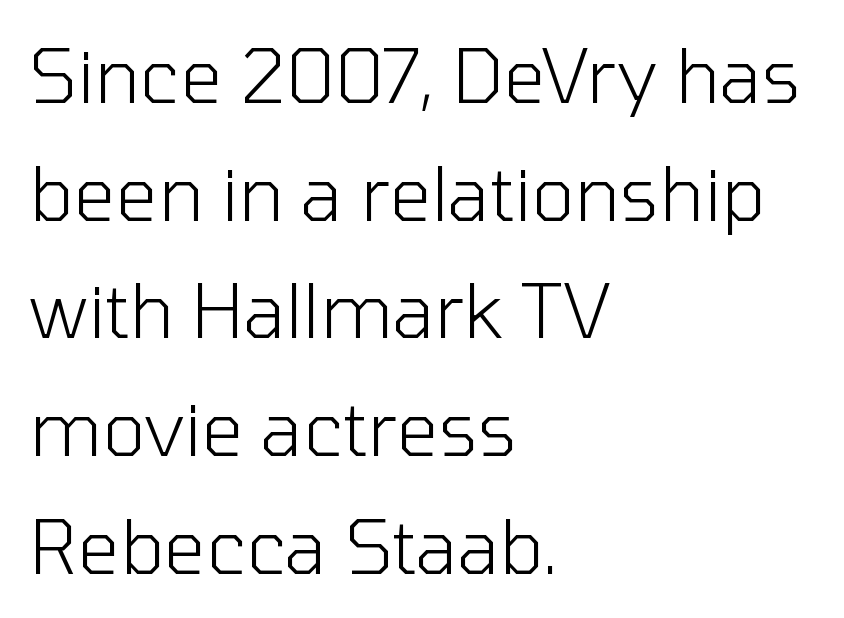
Q: Is the text bold? A: No.
Q: Is the text italic (slanted)? A: No, it is upright.
Q: Is the typeface a serif or a sans-serif typeface? A: Sans-serif.
Q: Is the text underlined? A: No.
Q: How is the paragraph aligned? A: Left-aligned.
Q: Is the spacing between letters normal or unusually wide? A: Normal.
Q: Is the spacing between lines tight, normal or loose? A: Normal.
Q: Width (condensed, normal, or wide)? A: Normal.
Q: Stroke contrast? A: Low.
Q: x-height? A: Medium.
Q: Monospaced? A: No.
